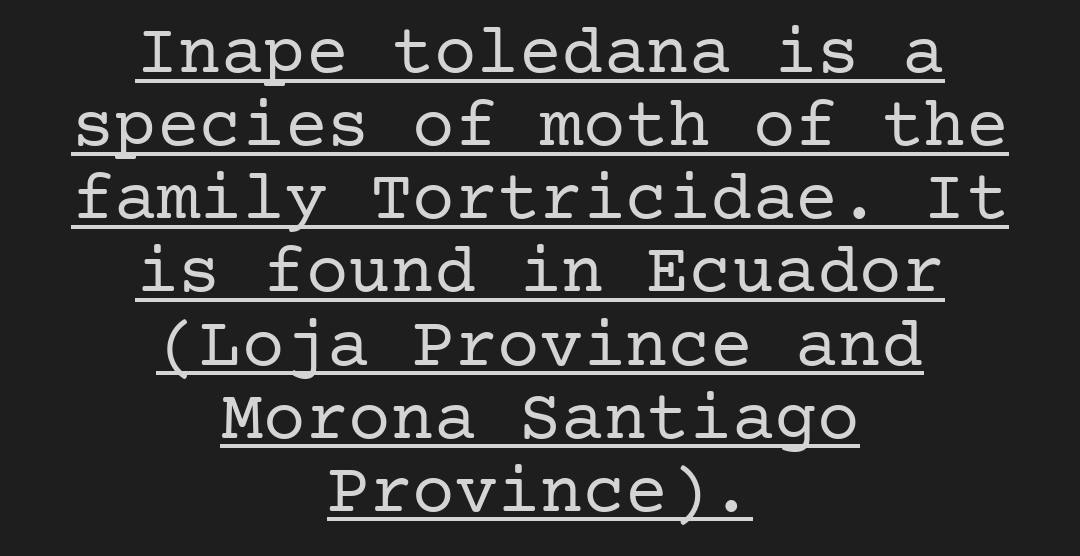
The image shows 71 px regular-weight serif type, upright; set centered, tight line spacing (1.03x), normal letter spacing, underlined; low stroke contrast and a medium x-height.
